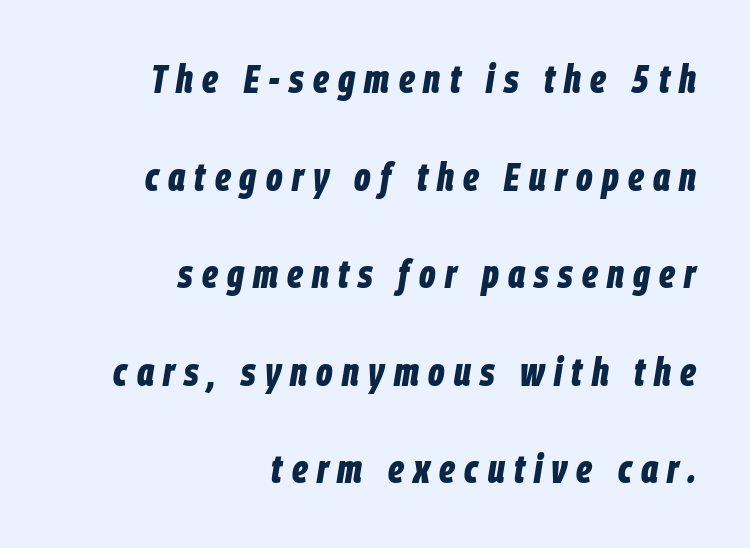
Q: Is the text bold? A: Yes.
Q: Is the text italic (slanted)? A: Yes, it leans right by about 9 degrees.
Q: Is the text underlined? A: No.
Q: How is the paragraph aligned? A: Right-aligned.
Q: Is the spacing between letters normal or unusually wide? A: Unusually wide.
Q: Is the spacing between lines tight, normal or loose? A: Loose.
Q: Width (condensed, normal, or wide)? A: Condensed.
Q: Stroke contrast? A: Low.
Q: x-height? A: Large.
Q: Monospaced? A: No.
